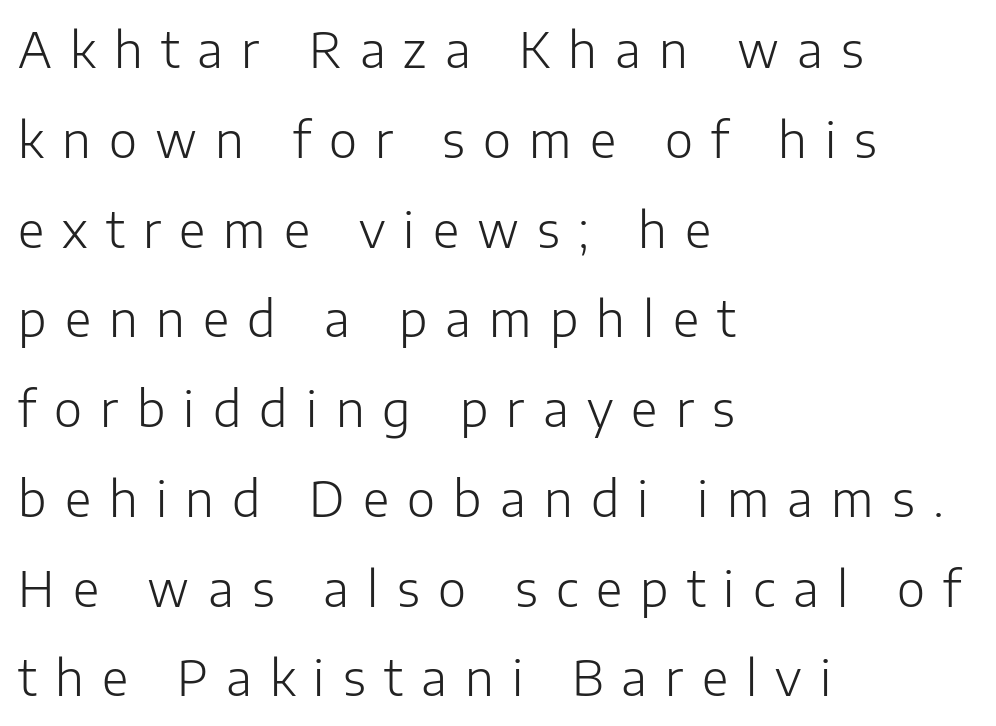
This rendering employs a face without finishing strokes, i.e., a sans-serif. The typesetter chose a ragged-right arrangement here. Each letter keeps its own natural width here, so spacing adapts to shape. Check under the words: just untouched page. Stroke mass is kept to a normal reading level or below.
